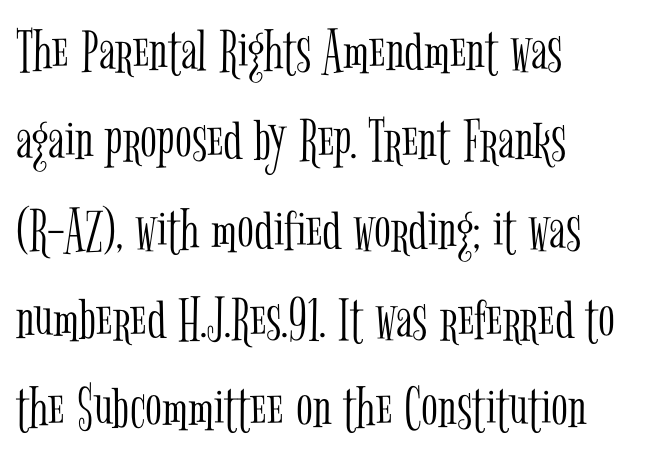
Visually the block forms a straight wall on the left and a jagged coastline on the right. Tracking here is standard; glyphs follow each other at the usual distance. Character widths vary here, with narrow letters taking less room than wide ones. Are there feet on the stems? There are — it's a serif.
